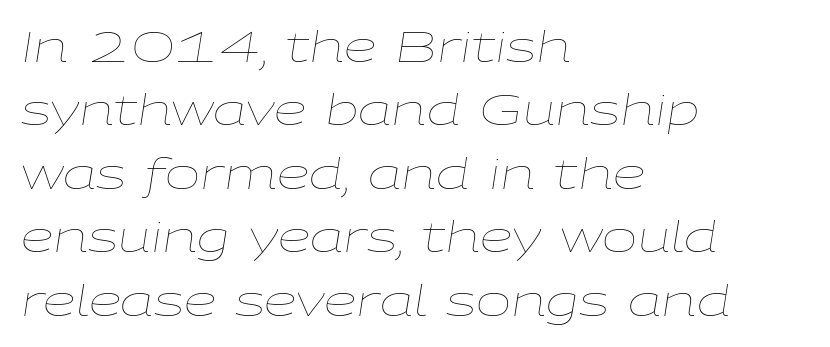
The image shows 42 px thin, wide type, italic (leaning right); set left-aligned, normal line spacing (1.51x), normal letter spacing, not underlined; low stroke contrast and a medium x-height.
